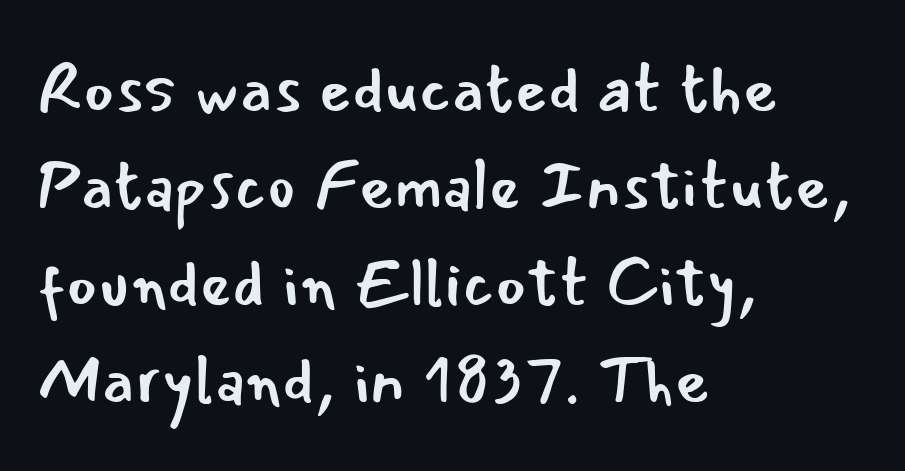
The image shows 67 px regular-weight sans-serif type, upright; set left-aligned, normal line spacing (1.45x), normal letter spacing, not underlined; low stroke contrast and a small x-height.
